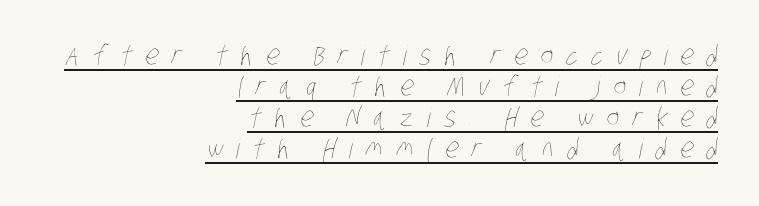
The image shows 27 px text type; set right-aligned, tight line spacing (1.15x), unusually wide letter spacing (+0.49 em), underlined.
